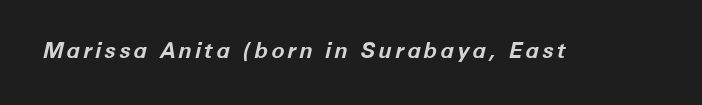
The glyphs have the mass of a bold cut. These lines were composed using italics. Underlining? Definitely not there.
